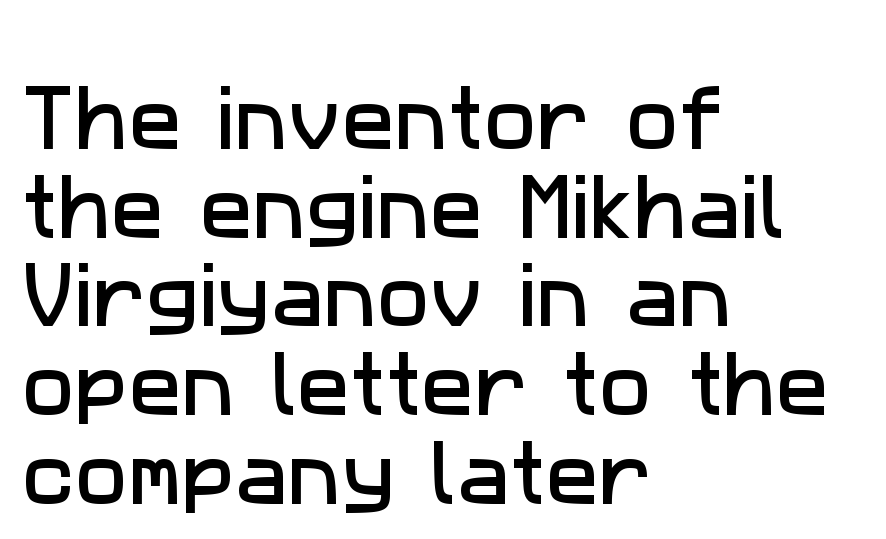
{"serif": "no", "width": "normal", "stroke_contrast": "low", "x_height": "medium", "monospaced": "no", "underline": "no", "align": "left", "line_spacing": "normal", "line_spacing_ratio": 1.25, "letter_spacing": "normal", "letter_spacing_em": 0.0, "glyph_px": 71}
